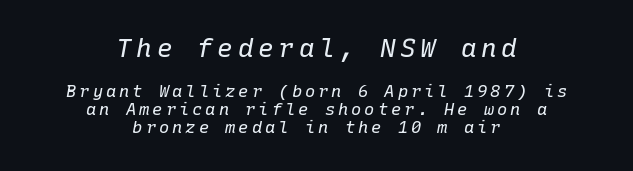
Style check: oblique. Look at the glyph heights: the upper group is clearly the bigger setting. Anything drawn beneath the words? Only blank space. The strokes carry an ordinary text weight at most. Is there much room between lines? No — they nearly touch.
